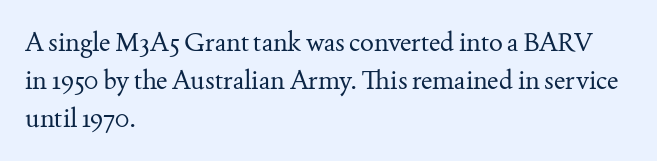
The image shows 26 px text type, upright; set left-aligned, normal line spacing (1.47x), normal letter spacing, not underlined.
